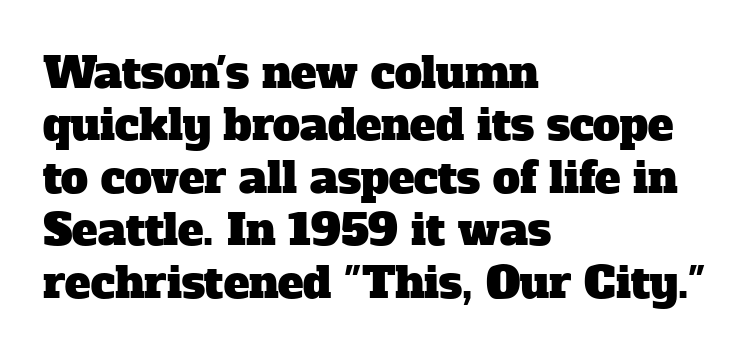
The image shows 43 px serif type; set left-aligned, line spacing 1.22x, normal letter spacing, not underlined; low stroke contrast and a medium x-height.
